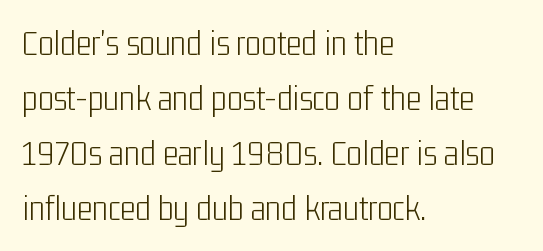
Q: Is the text bold? A: No.
Q: Is the text italic (slanted)? A: No, it is upright.
Q: Is the typeface a serif or a sans-serif typeface? A: Sans-serif.
Q: Is the text underlined? A: No.
Q: How is the paragraph aligned? A: Left-aligned.
Q: Is the spacing between letters normal or unusually wide? A: Normal.
Q: Is the spacing between lines tight, normal or loose? A: Normal.
Q: Width (condensed, normal, or wide)? A: Condensed.
Q: Stroke contrast? A: Low.
Q: x-height? A: Medium.
Q: Monospaced? A: No.
